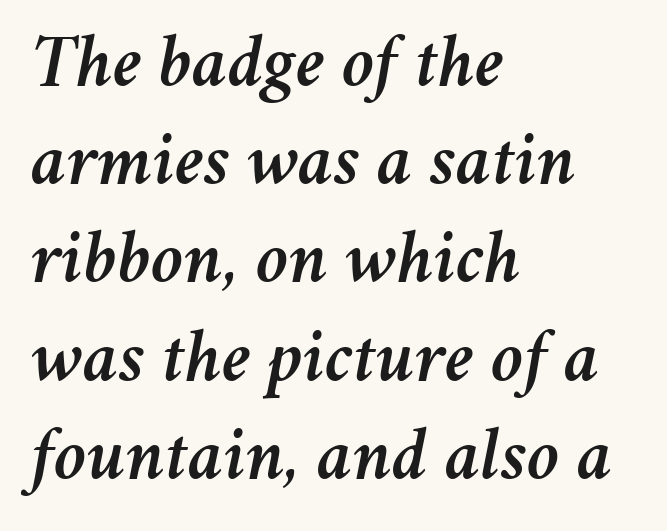
Q: Is the text italic (slanted)? A: Yes, it leans right by about 11 degrees.
Q: Is the text underlined? A: No.
Q: How is the paragraph aligned? A: Left-aligned.
Q: Is the spacing between letters normal or unusually wide? A: Normal.
Q: Is the spacing between lines tight, normal or loose? A: Normal.
Q: Width (condensed, normal, or wide)? A: Normal.
Q: Stroke contrast? A: Medium.
Q: x-height? A: Medium.
Q: Monospaced? A: No.
